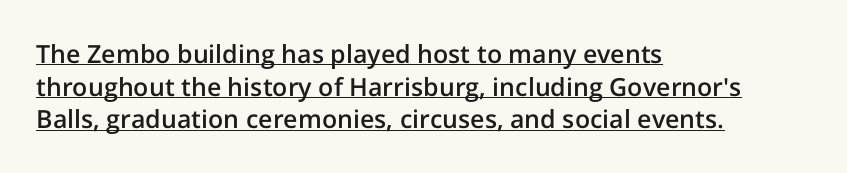
The image shows 25 px text type, upright; set left-aligned, normal line spacing (1.31x), normal letter spacing, underlined.
